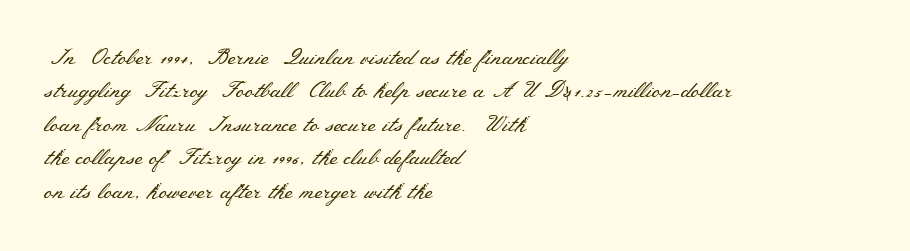
Q: Is the text bold? A: No.
Q: Is the text italic (slanted)? A: Yes.
Q: Is the text underlined? A: No.
Q: How is the paragraph aligned? A: Left-aligned.
Q: Is the spacing between letters normal or unusually wide? A: Normal.
Q: Is the spacing between lines tight, normal or loose? A: Normal.
